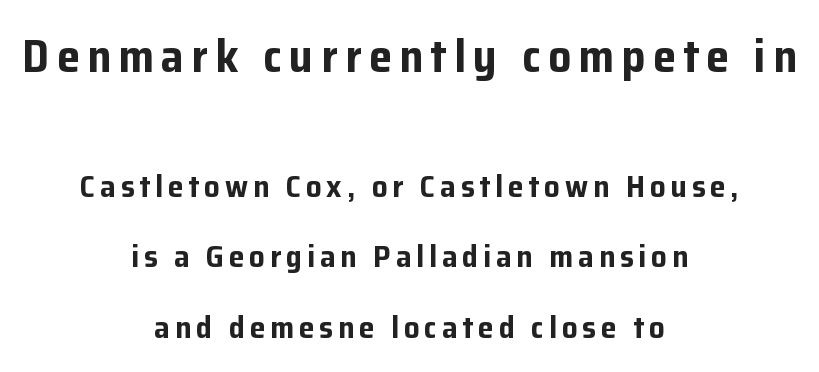
Q: Is the text bold? A: Yes.
Q: Is the text italic (slanted)? A: No, it is upright.
Q: Is the typeface a serif or a sans-serif typeface? A: Sans-serif.
Q: Is the text underlined? A: No.
Q: How is the paragraph aligned? A: Centered.
Q: Is the spacing between lines tight, normal or loose? A: Loose.
Q: Which block of text is set in a larger size, the first (top) or the second (bottom)? A: The first (top) one.
Q: Width (condensed, normal, or wide)? A: Normal.
Q: Stroke contrast? A: Low.
Q: x-height? A: Medium.
Q: Monospaced? A: No.
